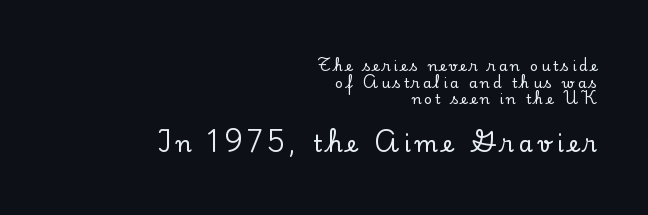
{"italic": "no", "underline": "no", "align": "right", "line_spacing_ratio": 1.18, "letter_spacing": "wide", "letter_spacing_em": 0.21, "larger_block": "second", "size_ratio": 1.64, "glyph_px": 23}
